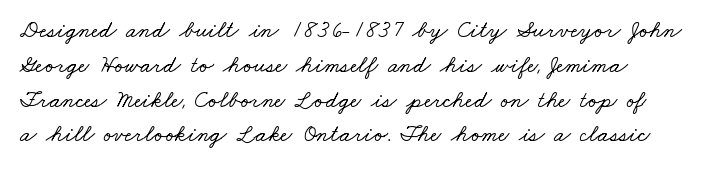
Q: Is the text underlined? A: No.
Q: How is the paragraph aligned? A: Left-aligned.
Q: Is the spacing between letters normal or unusually wide? A: Normal.
Q: Is the spacing between lines tight, normal or loose? A: Normal.
